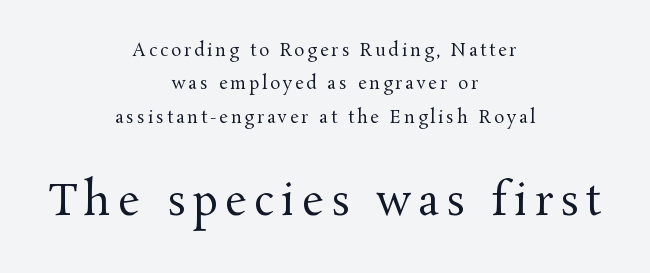
{"serif": "yes", "italic": "no", "bold": "no", "weight": "regular", "width": "normal", "stroke_contrast": "medium", "x_height": "medium", "monospaced": "no", "underline": "no", "align": "center", "line_spacing": "loose", "line_spacing_ratio": 1.97, "larger_block": "second", "size_ratio": 2.47, "glyph_px": 42}
